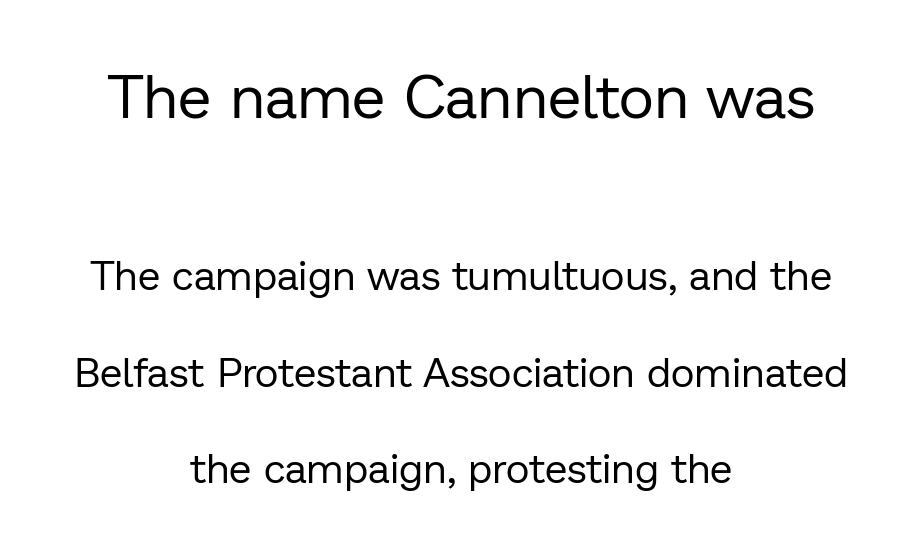
The image shows 61 px regular-weight sans-serif type, upright; set centered, loose line spacing (2.36x), normal letter spacing, not underlined; the first (top) block is 1.49x larger; low stroke contrast and a medium x-height.
